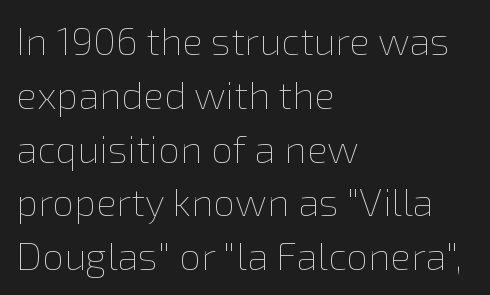
Q: Is the text bold? A: No.
Q: Is the text italic (slanted)? A: No, it is upright.
Q: Is the text underlined? A: No.
Q: How is the paragraph aligned? A: Left-aligned.
Q: Is the spacing between letters normal or unusually wide? A: Normal.
Q: Is the spacing between lines tight, normal or loose? A: Normal.
Q: Width (condensed, normal, or wide)? A: Normal.
Q: Stroke contrast? A: Low.
Q: x-height? A: Medium.
Q: Monospaced? A: No.
